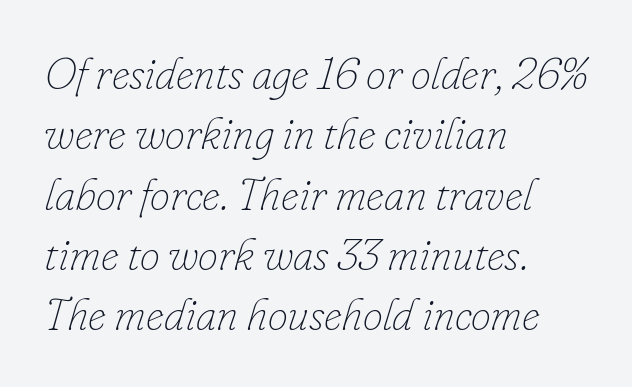
{"italic": "yes", "lean": "right", "slant_degrees": 16, "bold": "no", "weight": "thin", "width": "normal", "stroke_contrast": "low", "x_height": "small", "monospaced": "no", "underline": "no", "align": "left", "line_spacing": "normal", "line_spacing_ratio": 1.34, "letter_spacing": "normal", "letter_spacing_em": 0.0, "glyph_px": 45}
